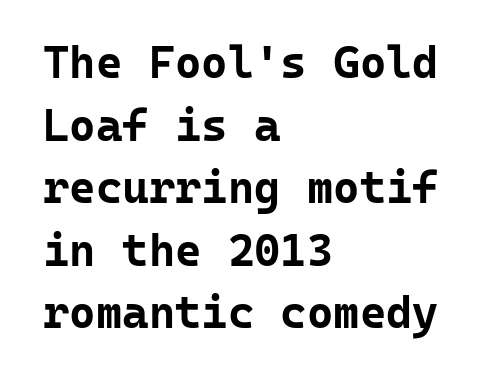
Bare-footed words on every line. The setting favours the left margin, as ordinary paragraphs usually do. No extra tracking has been applied to these lines. The axis of the letterforms is exactly vertical.
